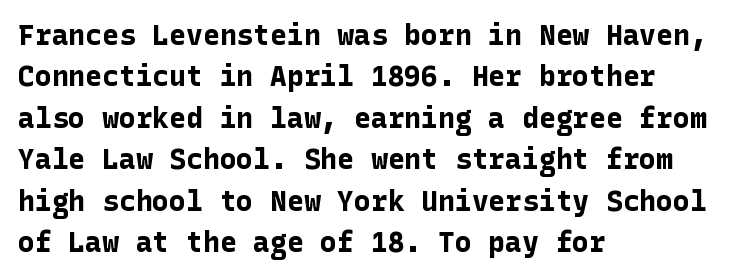
The image shows 28 px bold sans-serif type, upright; set left-aligned, normal line spacing (1.48x), normal letter spacing, not underlined; low stroke contrast and a medium x-height.
